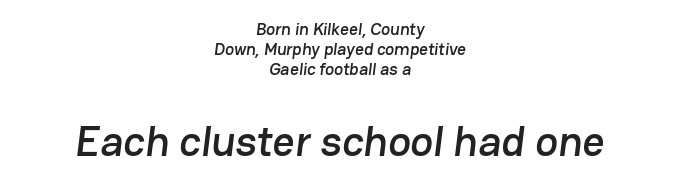
Q: Is the typeface a serif or a sans-serif typeface? A: Sans-serif.
Q: Is the text underlined? A: No.
Q: How is the paragraph aligned? A: Centered.
Q: Is the spacing between letters normal or unusually wide? A: Normal.
Q: Which block of text is set in a larger size, the first (top) or the second (bottom)? A: The second (bottom) one.
Q: Width (condensed, normal, or wide)? A: Normal.
Q: Stroke contrast? A: Low.
Q: x-height? A: Medium.
Q: Monospaced? A: No.
